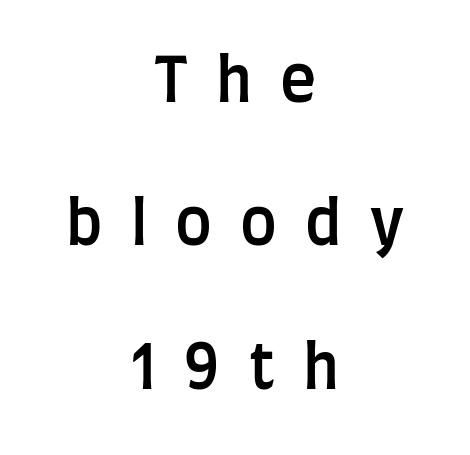
Q: Is the text bold? A: Semi-bold.
Q: Is the text italic (slanted)? A: No, it is upright.
Q: Is the typeface a serif or a sans-serif typeface? A: Sans-serif.
Q: Is the text underlined? A: No.
Q: How is the paragraph aligned? A: Centered.
Q: Is the spacing between letters normal or unusually wide? A: Unusually wide.
Q: Is the spacing between lines tight, normal or loose? A: Loose.
Q: Width (condensed, normal, or wide)? A: Condensed.
Q: Stroke contrast? A: Low.
Q: x-height? A: Large.
Q: Monospaced? A: No.
